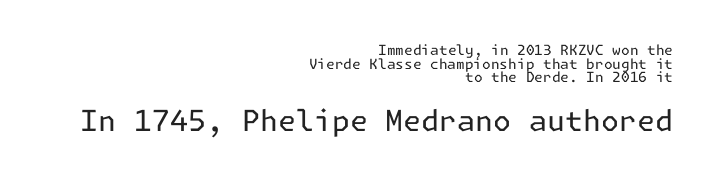
The image shows 29 px regular-weight sans-serif type, upright; set right-aligned, tight line spacing (0.97x), normal letter spacing, not underlined; the second (bottom) block is 2.07x larger; low stroke contrast and a medium x-height.
